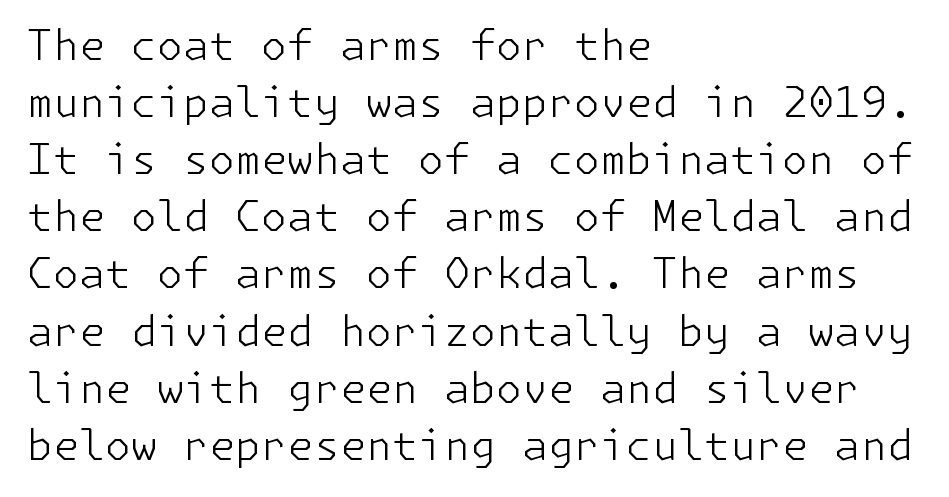
In CSS terms this would be text-align: left. Lines of text with bare space underneath. The font family rendered here belongs to the sans-serif group. The letters stand upright; this is a roman face. The font sits on the lighter half of the weight spectrum, regular included. No extra tracking has been applied to these lines.
